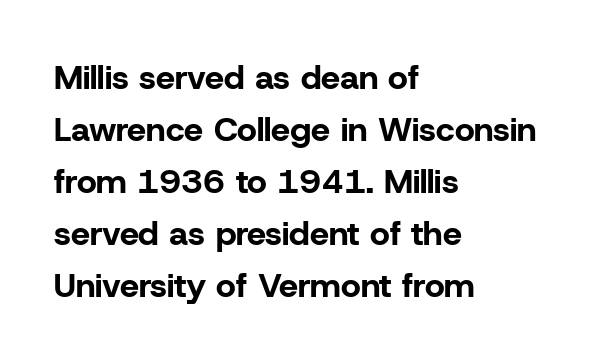
{"serif": "no", "italic": "no", "bold": "yes", "weight": "bold", "width": "normal", "stroke_contrast": "low", "x_height": "medium", "monospaced": "no", "underline": "no", "align": "left", "line_spacing": "normal", "line_spacing_ratio": 1.53, "letter_spacing": "normal", "letter_spacing_em": 0.0, "glyph_px": 34}
